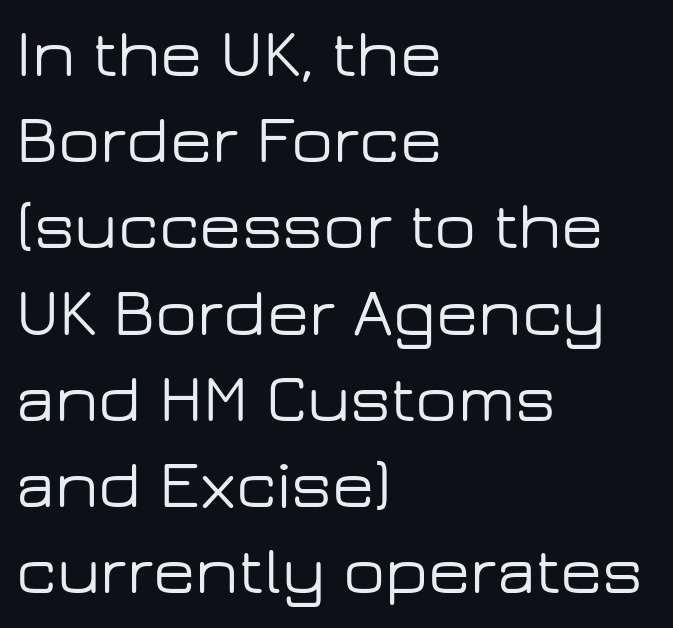
Q: Is the text italic (slanted)? A: No, it is upright.
Q: Is the typeface a serif or a sans-serif typeface? A: Sans-serif.
Q: Is the text underlined? A: No.
Q: How is the paragraph aligned? A: Left-aligned.
Q: Is the spacing between letters normal or unusually wide? A: Normal.
Q: Is the spacing between lines tight, normal or loose? A: Normal.
Q: Width (condensed, normal, or wide)? A: Wide.
Q: Stroke contrast? A: Low.
Q: x-height? A: Medium.
Q: Monospaced? A: No.
